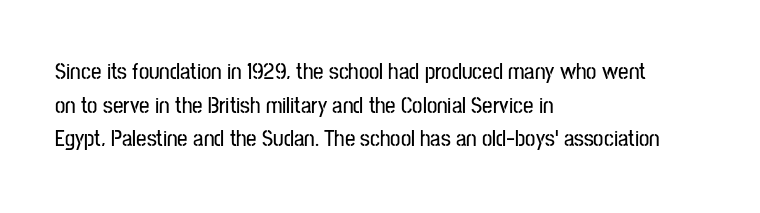
Notice how the passage keeps a crisp vertical edge on the left only. Ascenders rise straight up at ninety degrees. The passage shown is not underscored anywhere. Tracking value appears to be zero — textbook default spacing.
